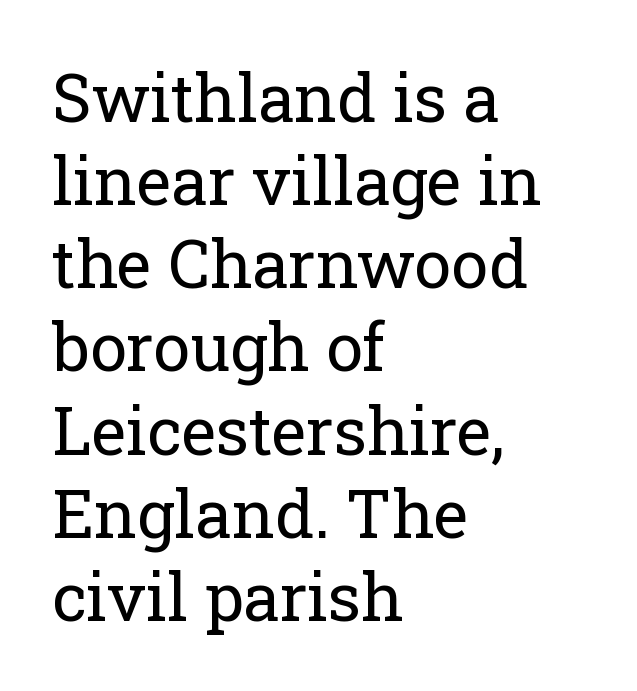
The image shows 66 px regular-weight serif type, upright; set left-aligned, normal line spacing (1.26x), normal letter spacing, not underlined; low stroke contrast and a medium x-height.
